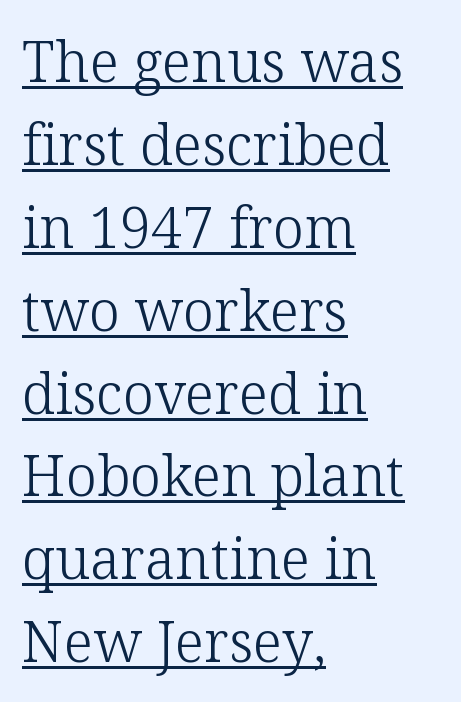
Tracking value appears to be zero — textbook default spacing. Think standard paragraph weight, or any step lighter than that. Observe the serifs anchoring each vertical stroke in this sample. Italic? Not at all — the glyphs are vertical. Each line of the rendering has a horizontal stroke beneath the glyphs.
